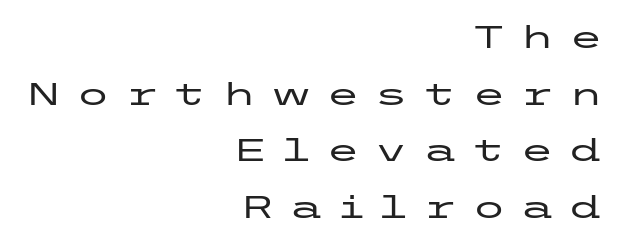
The tracking jumps out immediately: characters are airy and widely separated. Does the lettering tilt? It doesn't — this is upright. Notice how the passage keeps a crisp vertical edge on the right only. Look at the bottom of the vertical strokes: they stop flat, with no serifs. Letters rest on an invisible, unmarked baseline.
